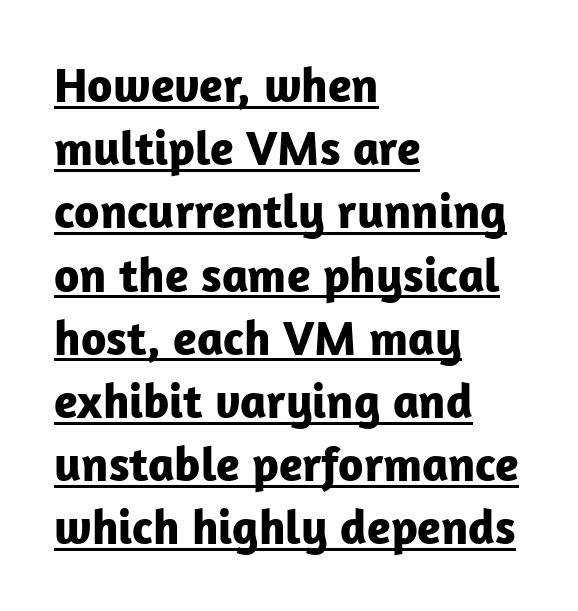
The line-height multiplier appears to be the usual default. Does the copy run flush right? No — it runs flush left. The words here are underlined. Each letter keeps its own natural width here, so spacing adapts to shape.
